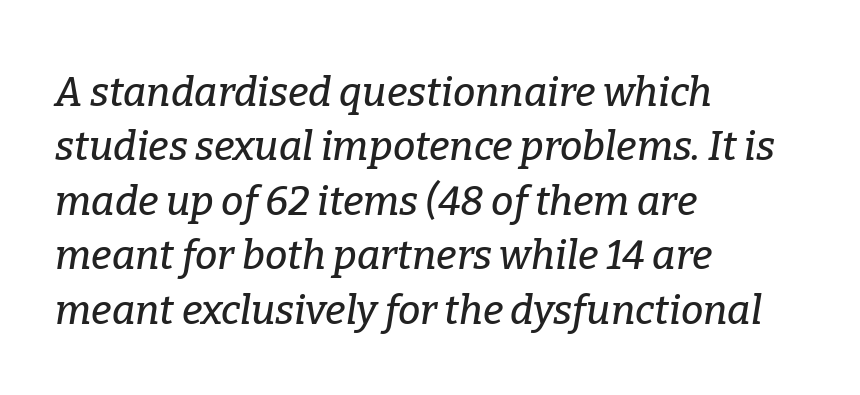
{"serif": "yes", "italic": "yes", "lean": "right", "slant_degrees": 9, "width": "normal", "stroke_contrast": "low", "x_height": "medium", "monospaced": "no", "underline": "no", "align": "left", "line_spacing": "normal", "line_spacing_ratio": 1.36, "letter_spacing": "normal", "letter_spacing_em": 0.0, "glyph_px": 40}
